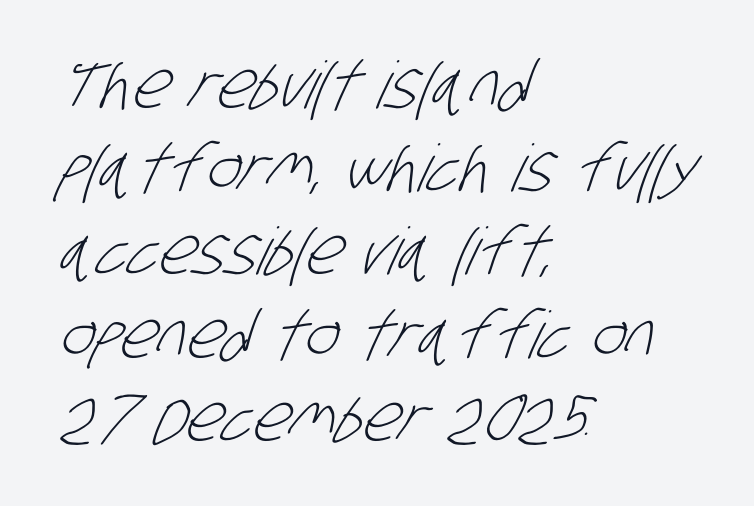
{"serif": "no", "bold": "no", "weight": "light", "width": "condensed", "stroke_contrast": "low", "x_height": "large", "monospaced": "no", "underline": "no", "align": "left", "line_spacing": "normal", "line_spacing_ratio": 1.28, "letter_spacing": "normal", "letter_spacing_em": 0.0, "glyph_px": 65}
